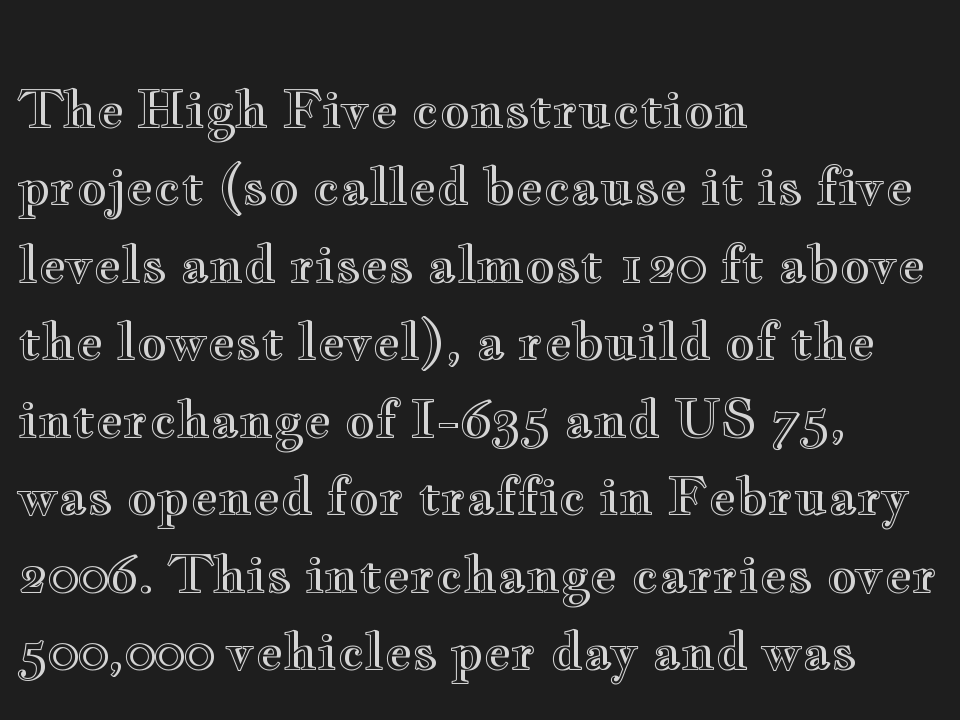
Q: Is the text italic (slanted)? A: No, it is upright.
Q: Is the text underlined? A: No.
Q: How is the paragraph aligned? A: Left-aligned.
Q: Is the spacing between letters normal or unusually wide? A: Normal.
Q: Is the spacing between lines tight, normal or loose? A: Normal.
Q: Width (condensed, normal, or wide)? A: Wide.
Q: x-height? A: Small.
Q: Monospaced? A: No.
